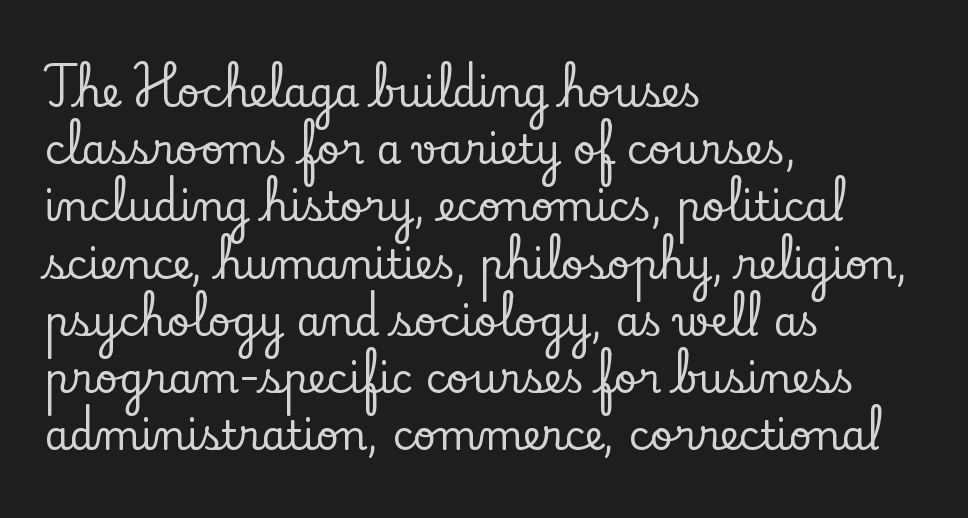
{"serif": "yes", "italic": "no", "width": "normal", "stroke_contrast": "low", "x_height": "small", "monospaced": "no", "underline": "no", "align": "left", "line_spacing": "normal", "line_spacing_ratio": 1.43, "letter_spacing": "normal", "letter_spacing_em": 0.0, "glyph_px": 40}
